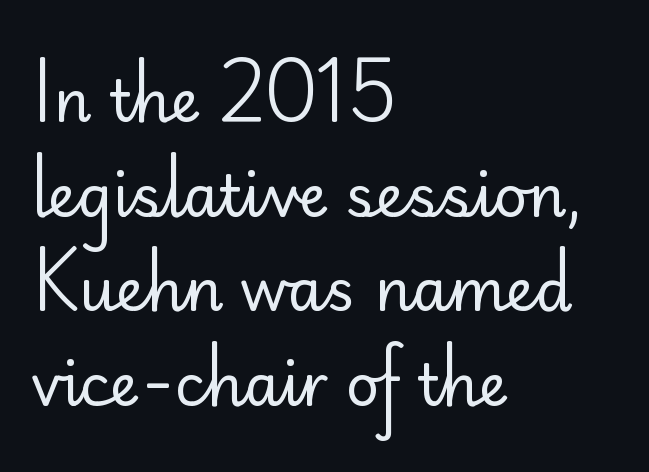
Q: Is the text bold? A: No.
Q: Is the text italic (slanted)? A: No, it is upright.
Q: Is the typeface a serif or a sans-serif typeface? A: Sans-serif.
Q: Is the text underlined? A: No.
Q: How is the paragraph aligned? A: Left-aligned.
Q: Is the spacing between letters normal or unusually wide? A: Normal.
Q: Is the spacing between lines tight, normal or loose? A: Normal.
Q: Width (condensed, normal, or wide)? A: Normal.
Q: Stroke contrast? A: Low.
Q: x-height? A: Small.
Q: Monospaced? A: No.
